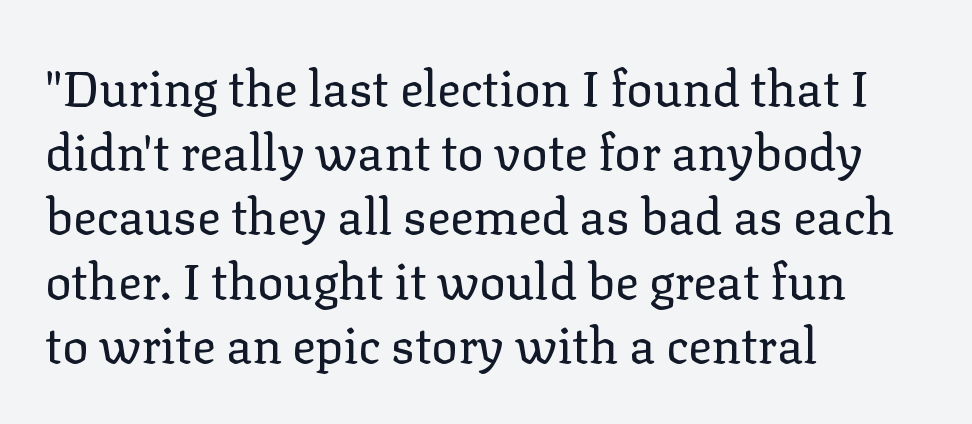
The image shows 49 px regular-weight serif type, upright; set left-aligned, normal line spacing (1.31x), normal letter spacing, not underlined; low stroke contrast and a medium x-height.
